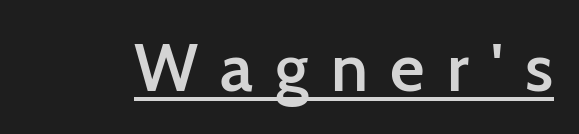
{"serif": "no", "italic": "no", "bold": "semi", "weight": "semibold", "width": "normal", "stroke_contrast": "low", "x_height": "medium", "monospaced": "no", "underline": "yes", "letter_spacing": "wide", "letter_spacing_em": 0.33, "glyph_px": 67}
